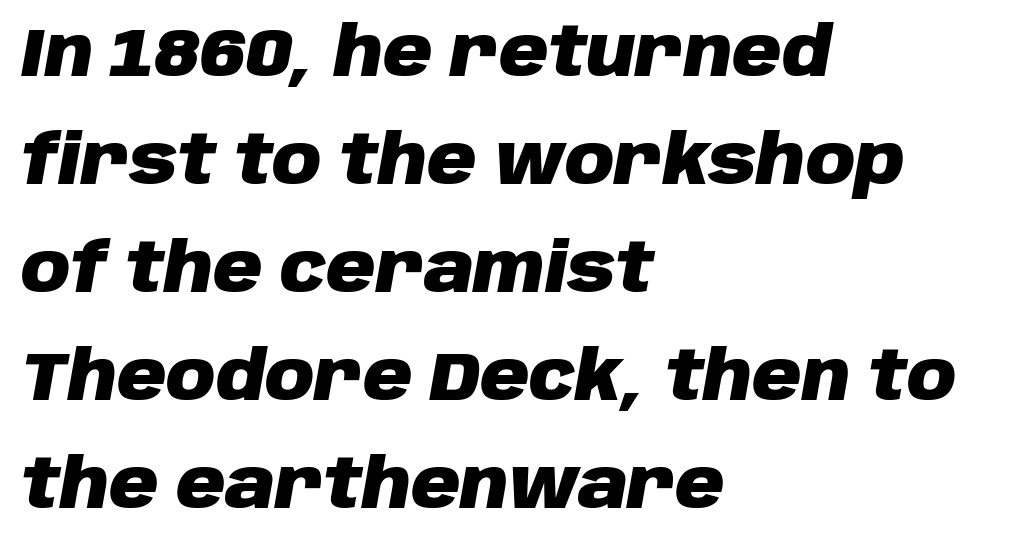
Q: Is the text bold? A: Yes.
Q: Is the text italic (slanted)? A: Yes, it leans right by about 10 degrees.
Q: Is the text underlined? A: No.
Q: How is the paragraph aligned? A: Left-aligned.
Q: Is the spacing between letters normal or unusually wide? A: Normal.
Q: Is the spacing between lines tight, normal or loose? A: Normal.
Q: Width (condensed, normal, or wide)? A: Normal.
Q: Stroke contrast? A: Low.
Q: x-height? A: Large.
Q: Monospaced? A: No.
